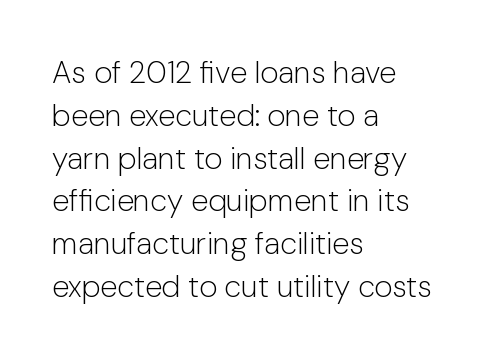
The image shows 31 px light sans-serif type, upright; set left-aligned, normal line spacing (1.38x), normal letter spacing, not underlined; low stroke contrast and a medium x-height.
